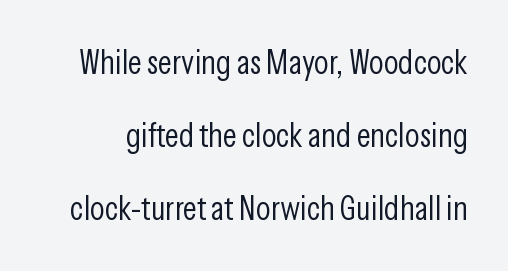
Q: Is the text bold? A: No.
Q: Is the text italic (slanted)? A: No, it is upright.
Q: Is the typeface a serif or a sans-serif typeface? A: Sans-serif.
Q: Is the text underlined? A: No.
Q: Is the spacing between letters normal or unusually wide? A: Normal.
Q: Is the spacing between lines tight, normal or loose? A: Loose.
Q: Width (condensed, normal, or wide)? A: Condensed.
Q: Stroke contrast? A: Low.
Q: x-height? A: Medium.
Q: Monospaced? A: No.
